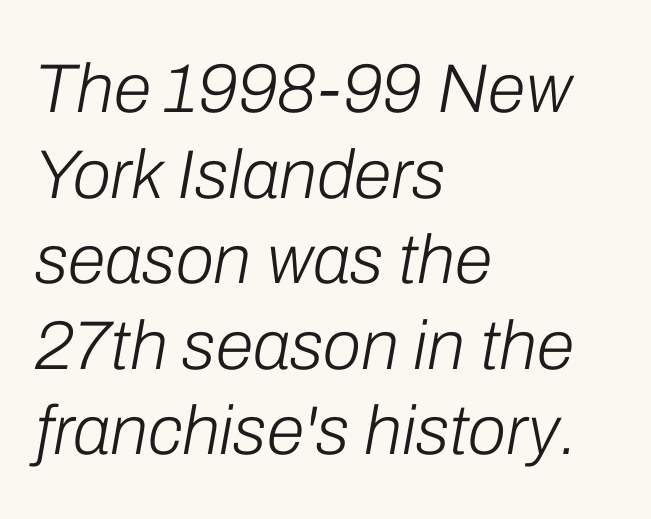
The image shows 69 px light type, italic (leaning right); set left-aligned, line spacing 1.24x, normal letter spacing, not underlined; low stroke contrast and a medium x-height.
